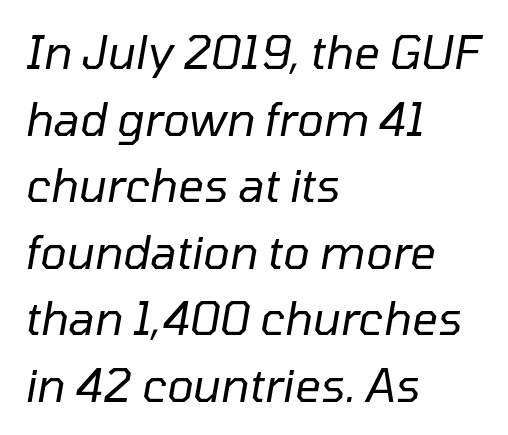
The image shows 45 px regular-weight type, italic (leaning right); set left-aligned, normal line spacing (1.48x), normal letter spacing, not underlined; low stroke contrast and a medium x-height.
